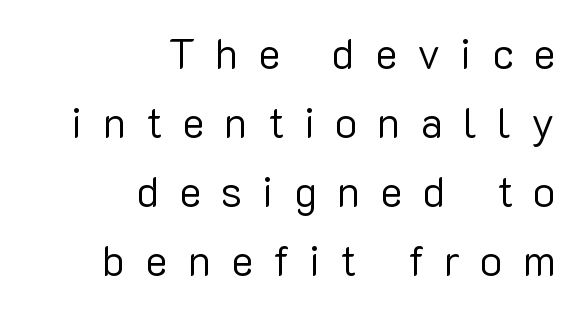
Q: Is the text bold? A: No.
Q: Is the text italic (slanted)? A: No, it is upright.
Q: Is the typeface a serif or a sans-serif typeface? A: Sans-serif.
Q: Is the text underlined? A: No.
Q: How is the paragraph aligned? A: Right-aligned.
Q: Is the spacing between letters normal or unusually wide? A: Unusually wide.
Q: Is the spacing between lines tight, normal or loose? A: Normal.
Q: Width (condensed, normal, or wide)? A: Normal.
Q: Stroke contrast? A: Low.
Q: x-height? A: Medium.
Q: Monospaced? A: No.
